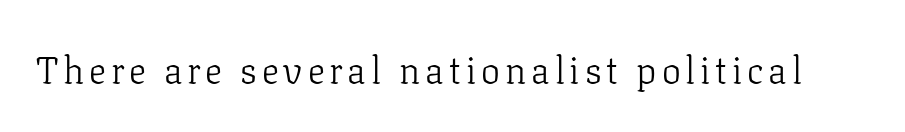
Upright lettering throughout. Only glyphs here, with clear space below each row. This sample has the flowing, uneven cadence of proportional lettering. The weight would be labelled regular, book, light, or lighter still. In terms of letterform style, serifs are clearly present.
